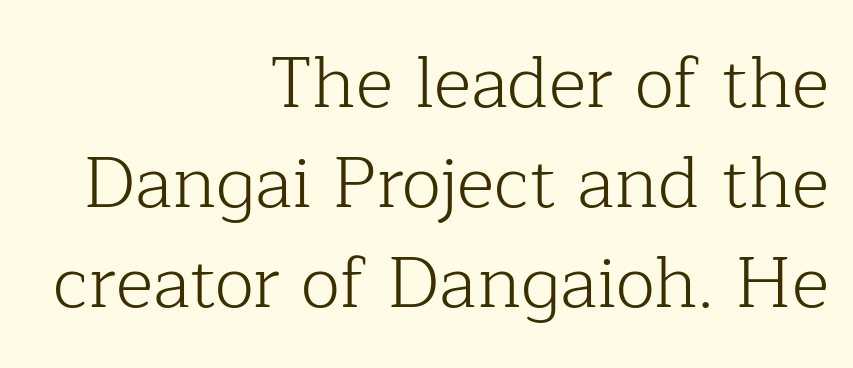
The image shows 72 px light serif type, upright; set right-aligned, normal line spacing (1.39x), normal letter spacing, not underlined; low stroke contrast and a medium x-height.
